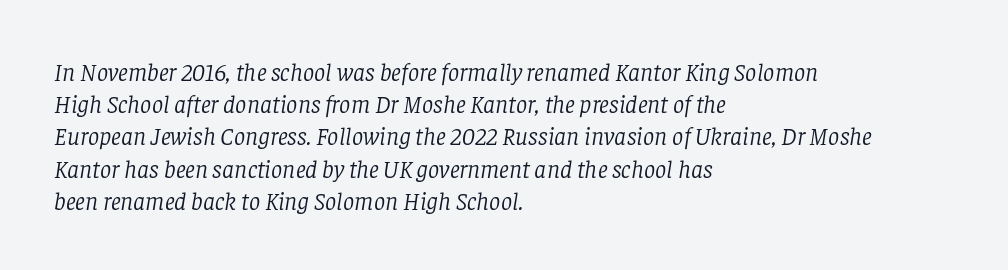
The image shows 25 px text type, italic (leaning right); set left-aligned, normal line spacing (1.29x), normal letter spacing, not underlined.
